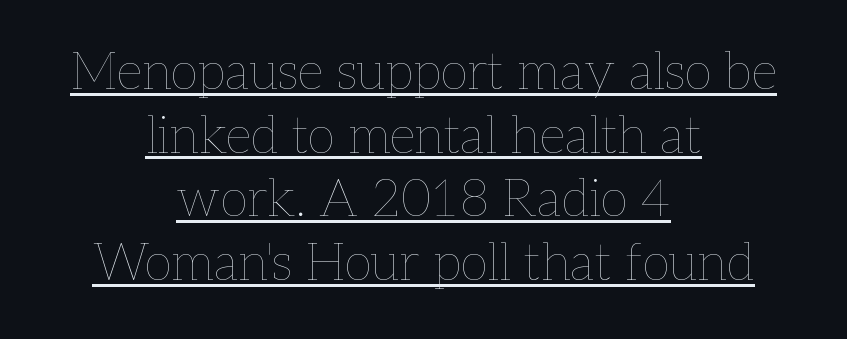
{"italic": "no", "bold": "no", "weight": "thin", "width": "normal", "stroke_contrast": "low", "x_height": "medium", "monospaced": "no", "underline": "yes", "align": "center", "line_spacing": "normal", "line_spacing_ratio": 1.25, "letter_spacing": "normal", "letter_spacing_em": 0.0, "glyph_px": 51}
